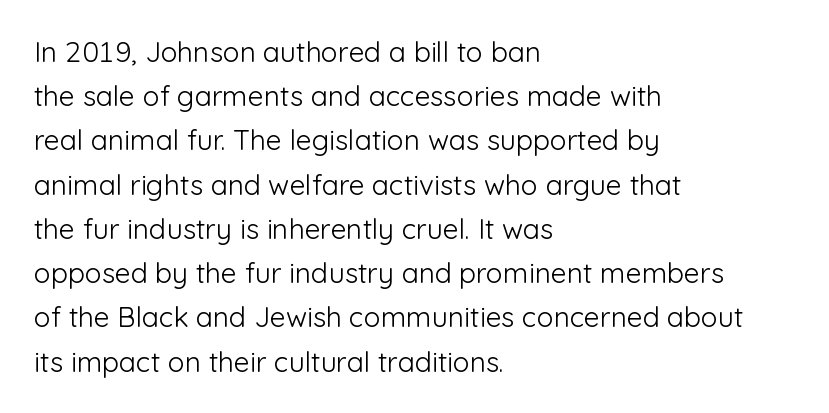
Q: Is the text bold? A: No.
Q: Is the text italic (slanted)? A: No, it is upright.
Q: Is the typeface a serif or a sans-serif typeface? A: Sans-serif.
Q: Is the text underlined? A: No.
Q: How is the paragraph aligned? A: Left-aligned.
Q: Is the spacing between letters normal or unusually wide? A: Normal.
Q: Is the spacing between lines tight, normal or loose? A: Normal.
Q: Width (condensed, normal, or wide)? A: Normal.
Q: Stroke contrast? A: Low.
Q: x-height? A: Medium.
Q: Monospaced? A: No.
